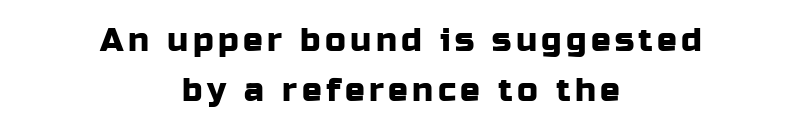
The image shows 33 px sans-serif type, upright; set centered, normal line spacing (1.53x), not underlined; low stroke contrast and a medium x-height.
